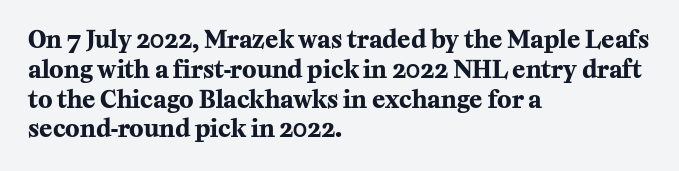
{"italic": "no", "bold": "yes", "underline": "no", "align": "left", "line_spacing_ratio": 1.24, "letter_spacing": "normal", "letter_spacing_em": 0.0, "glyph_px": 24}
